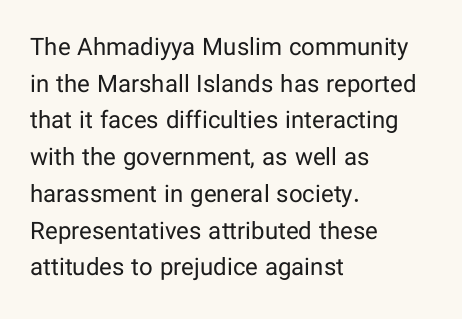
The image shows 24 px text type, upright; set left-aligned, normal line spacing (1.53x), normal letter spacing, not underlined.
